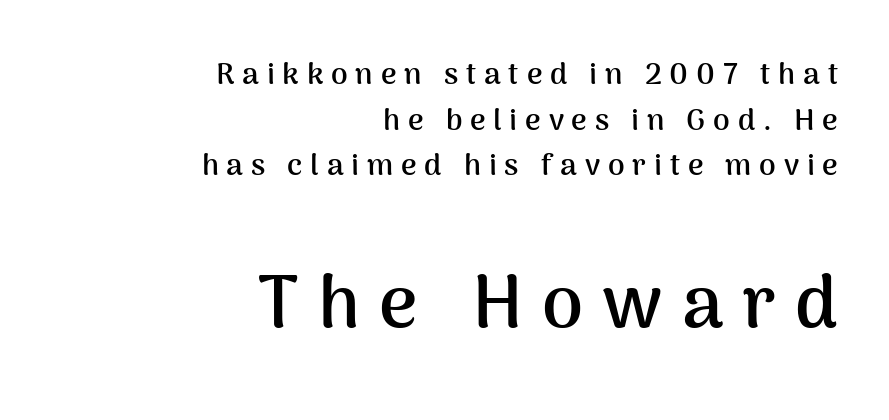
Q: Is the text bold? A: Yes.
Q: Is the text italic (slanted)? A: No, it is upright.
Q: Is the typeface a serif or a sans-serif typeface? A: Sans-serif.
Q: Is the text underlined? A: No.
Q: How is the paragraph aligned? A: Right-aligned.
Q: Is the spacing between letters normal or unusually wide? A: Unusually wide.
Q: Is the spacing between lines tight, normal or loose? A: Normal.
Q: Which block of text is set in a larger size, the first (top) or the second (bottom)? A: The second (bottom) one.
Q: Width (condensed, normal, or wide)? A: Normal.
Q: Stroke contrast? A: Medium.
Q: x-height? A: Medium.
Q: Monospaced? A: No.
